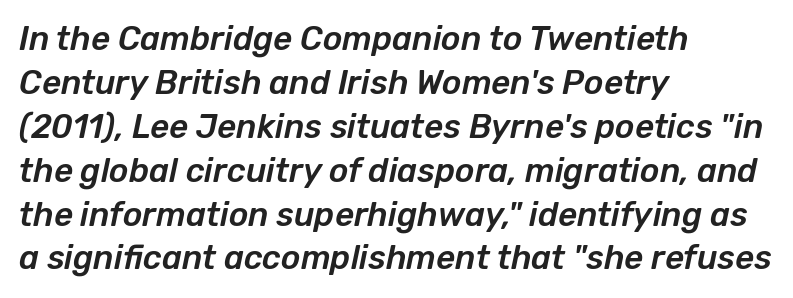
Q: Is the text italic (slanted)? A: Yes, it leans right by about 12 degrees.
Q: Is the text underlined? A: No.
Q: How is the paragraph aligned? A: Left-aligned.
Q: Is the spacing between letters normal or unusually wide? A: Normal.
Q: Is the spacing between lines tight, normal or loose? A: Normal.
Q: Width (condensed, normal, or wide)? A: Normal.
Q: Stroke contrast? A: Low.
Q: x-height? A: Medium.
Q: Monospaced? A: No.
